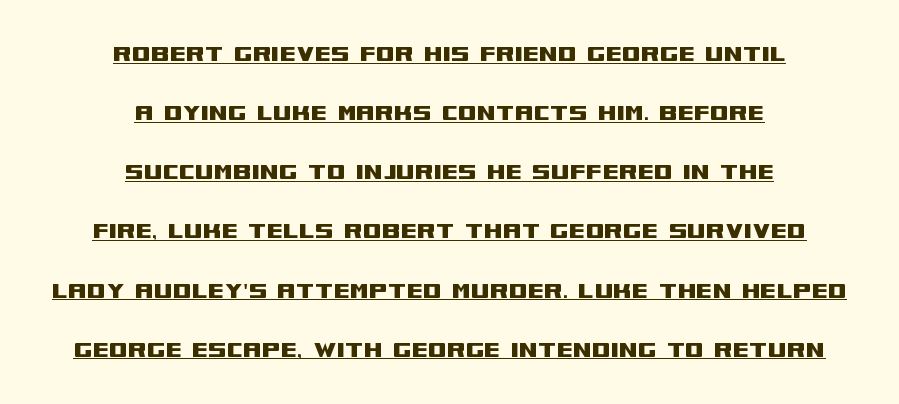
Q: Is the text italic (slanted)? A: No, it is upright.
Q: Is the text underlined? A: Yes.
Q: How is the paragraph aligned? A: Centered.
Q: Is the spacing between letters normal or unusually wide? A: Normal.
Q: Is the spacing between lines tight, normal or loose? A: Loose.
